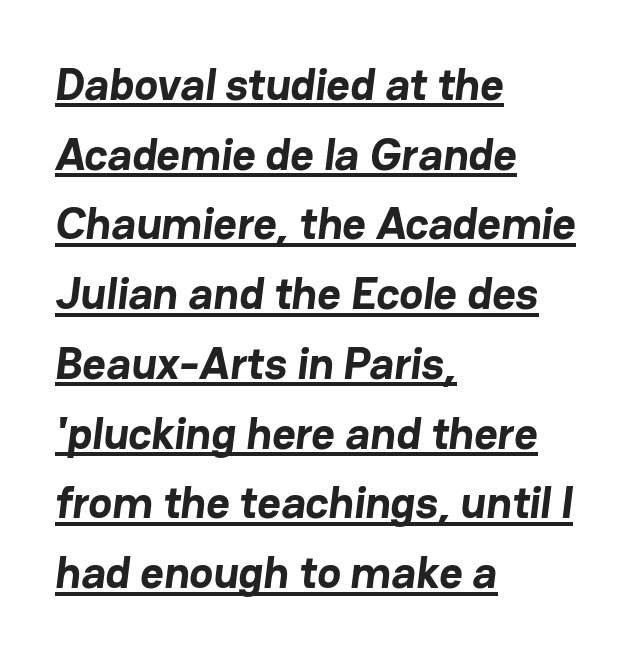
{"serif": "no", "bold": "yes", "weight": "bold", "width": "normal", "stroke_contrast": "low", "x_height": "medium", "monospaced": "no", "underline": "yes", "align": "left", "line_spacing": "normal", "line_spacing_ratio": 1.55, "letter_spacing": "normal", "letter_spacing_em": 0.0, "glyph_px": 45}
